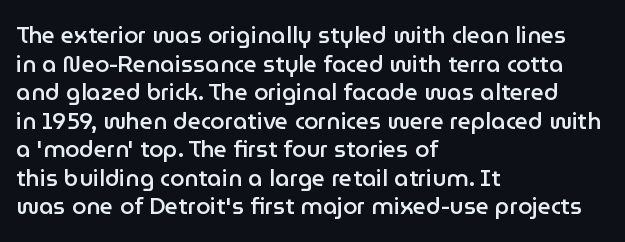
The image shows 23 px text type, upright; set left-aligned, line spacing 1.24x, normal letter spacing, not underlined.
